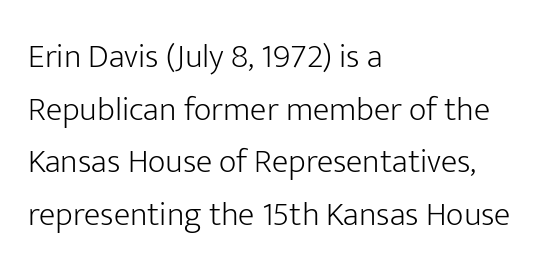
The image shows 34 px light sans-serif type, upright; set left-aligned, normal line spacing (1.55x), normal letter spacing, not underlined; low stroke contrast and a medium x-height.
